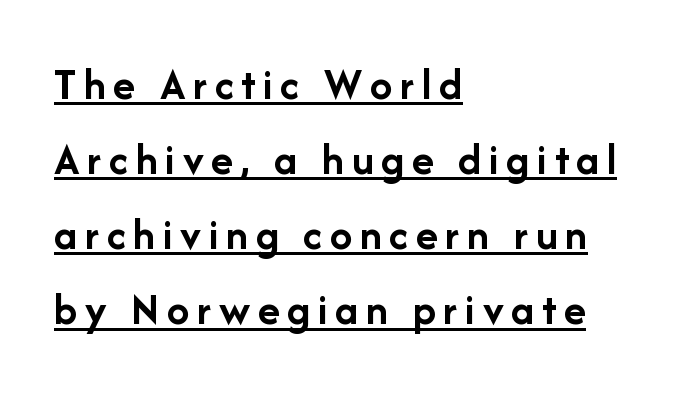
Q: Is the text bold? A: Yes.
Q: Is the text italic (slanted)? A: No, it is upright.
Q: Is the typeface a serif or a sans-serif typeface? A: Sans-serif.
Q: Is the text underlined? A: Yes.
Q: How is the paragraph aligned? A: Left-aligned.
Q: Is the spacing between lines tight, normal or loose? A: Normal.
Q: Width (condensed, normal, or wide)? A: Normal.
Q: Stroke contrast? A: Low.
Q: x-height? A: Medium.
Q: Monospaced? A: No.
